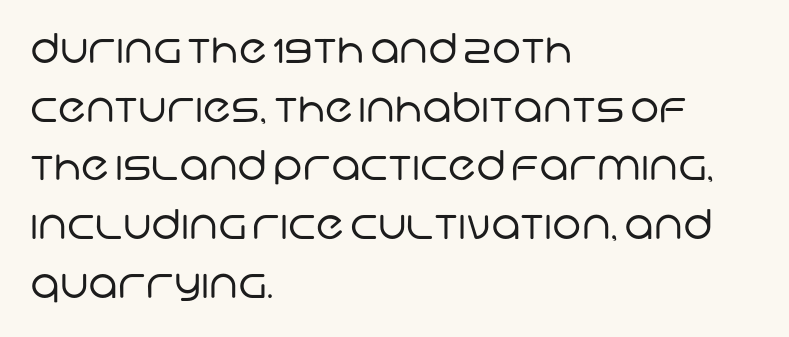
The image shows 41 px regular-weight sans-serif type; set left-aligned, normal line spacing (1.43x), normal letter spacing, not underlined; low stroke contrast and a large x-height.
